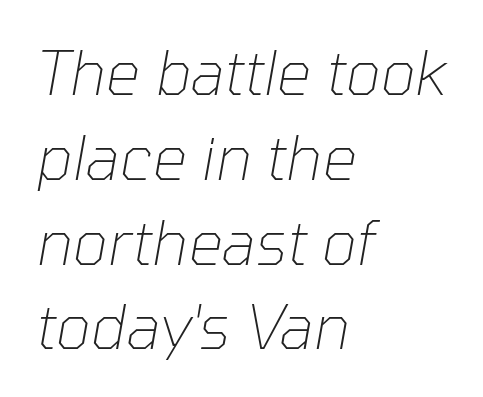
Baseline-to-baseline distance is the conventional proportion of letter height. Weight class: somewhere from thin through regular. Casual observation: everything's shoved over to the left. No word sits above an underline.
